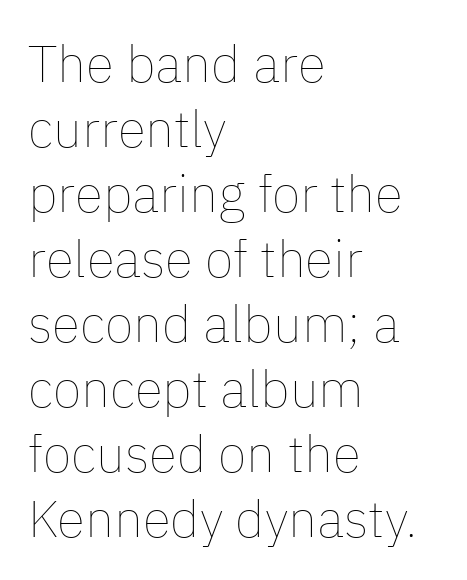
{"italic": "no", "bold": "no", "weight": "thin", "width": "normal", "stroke_contrast": "low", "x_height": "medium", "monospaced": "no", "underline": "no", "align": "left", "line_spacing": "normal", "line_spacing_ratio": 1.25, "letter_spacing": "normal", "letter_spacing_em": 0.0, "glyph_px": 52}
